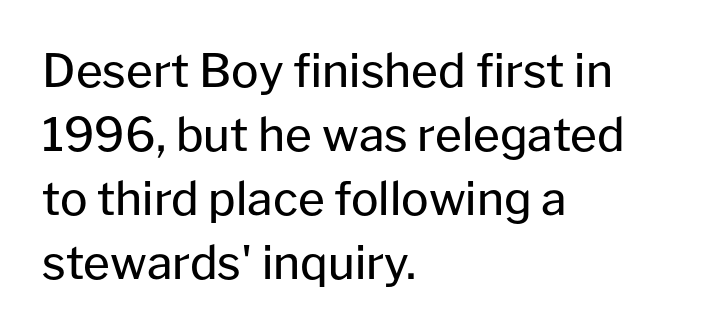
The image shows 46 px regular-weight sans-serif type, upright; set left-aligned, normal line spacing (1.39x), normal letter spacing, not underlined; low stroke contrast and a medium x-height.
